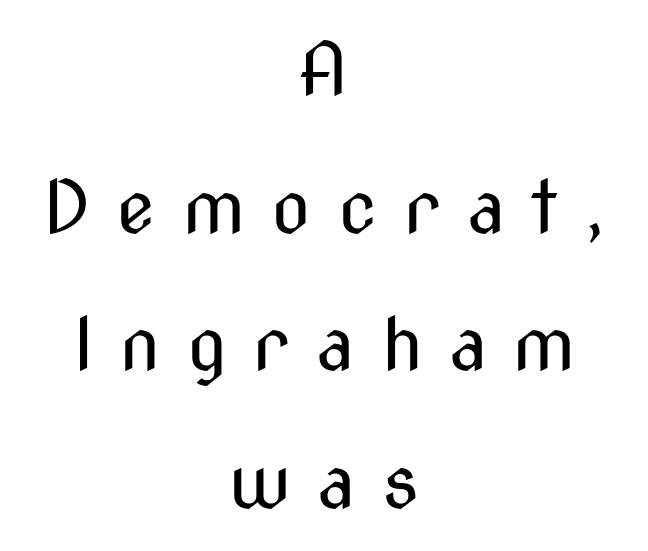
{"serif": "no", "italic": "no", "bold": "no", "weight": "regular", "width": "condensed", "stroke_contrast": "medium", "x_height": "medium", "monospaced": "no", "underline": "no", "align": "center", "line_spacing": "loose", "line_spacing_ratio": 1.91, "letter_spacing": "wide", "letter_spacing_em": 0.37, "glyph_px": 72}
